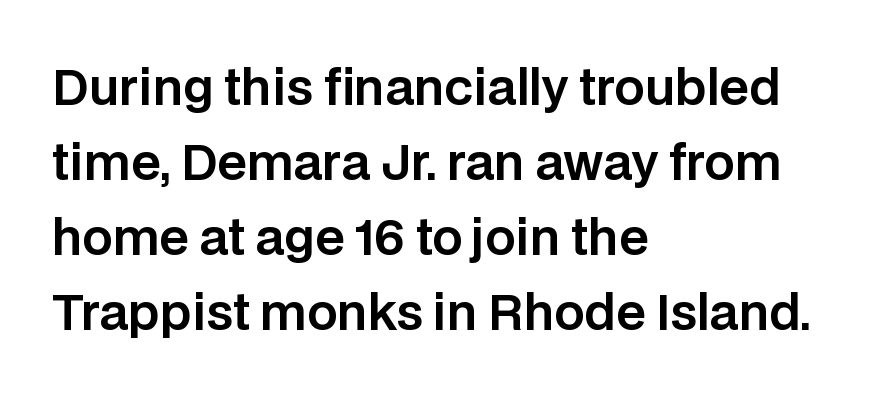
Q: Is the text italic (slanted)? A: No, it is upright.
Q: Is the typeface a serif or a sans-serif typeface? A: Sans-serif.
Q: Is the text underlined? A: No.
Q: How is the paragraph aligned? A: Left-aligned.
Q: Is the spacing between letters normal or unusually wide? A: Normal.
Q: Is the spacing between lines tight, normal or loose? A: Normal.
Q: Width (condensed, normal, or wide)? A: Normal.
Q: Stroke contrast? A: Low.
Q: x-height? A: Large.
Q: Monospaced? A: No.
